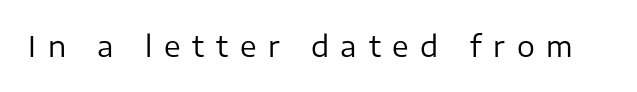
The image shows 28 px regular-weight sans-serif type, upright; set unusually wide letter spacing (+0.42 em), not underlined; low stroke contrast and a medium x-height.
